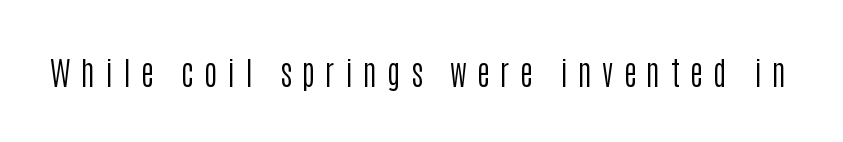
If you drew a line through each stem, it would be perfectly vertical. Counters stay open thanks to moderate or lighter strokes. Here the glyphs are tracked loosely, breaking word shapes into spaced letters. Character widths vary here, with narrow letters taking less room than wide ones.
